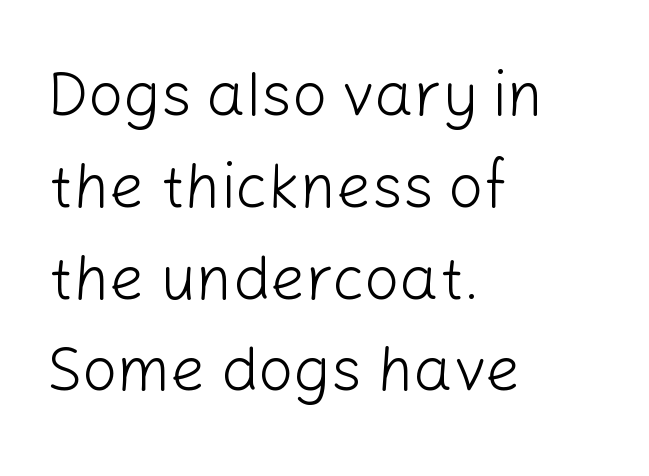
Q: Is the text bold? A: No.
Q: Is the text italic (slanted)? A: No, it is upright.
Q: Is the typeface a serif or a sans-serif typeface? A: Sans-serif.
Q: Is the text underlined? A: No.
Q: How is the paragraph aligned? A: Left-aligned.
Q: Is the spacing between letters normal or unusually wide? A: Normal.
Q: Is the spacing between lines tight, normal or loose? A: Normal.
Q: Width (condensed, normal, or wide)? A: Normal.
Q: Stroke contrast? A: Low.
Q: x-height? A: Medium.
Q: Monospaced? A: No.
